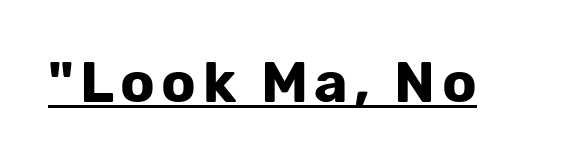
Q: Is the text bold? A: Yes.
Q: Is the text italic (slanted)? A: No, it is upright.
Q: Is the typeface a serif or a sans-serif typeface? A: Sans-serif.
Q: Is the text underlined? A: Yes.
Q: Width (condensed, normal, or wide)? A: Normal.
Q: Stroke contrast? A: Low.
Q: x-height? A: Medium.
Q: Monospaced? A: No.
